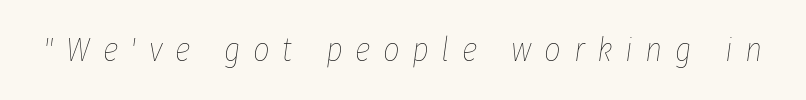
The letters advance in unequal steps, a hallmark of proportional type. Does extra space separate the letters? Yes, quite a lot of it. Ink coverage per letter is moderate at most. Notice how the stems are inclined rather than vertical — that's the hallmark of italics. The space directly below the letters is spotless.
